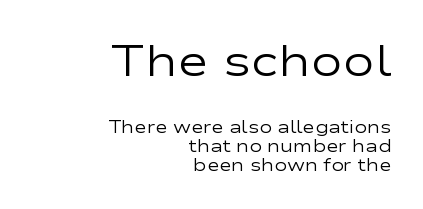
The image shows 43 px regular-weight, wide sans-serif type, upright; set right-aligned, tight line spacing (1.12x), normal letter spacing, not underlined; the first (top) block is 2.53x larger; low stroke contrast and a medium x-height.
